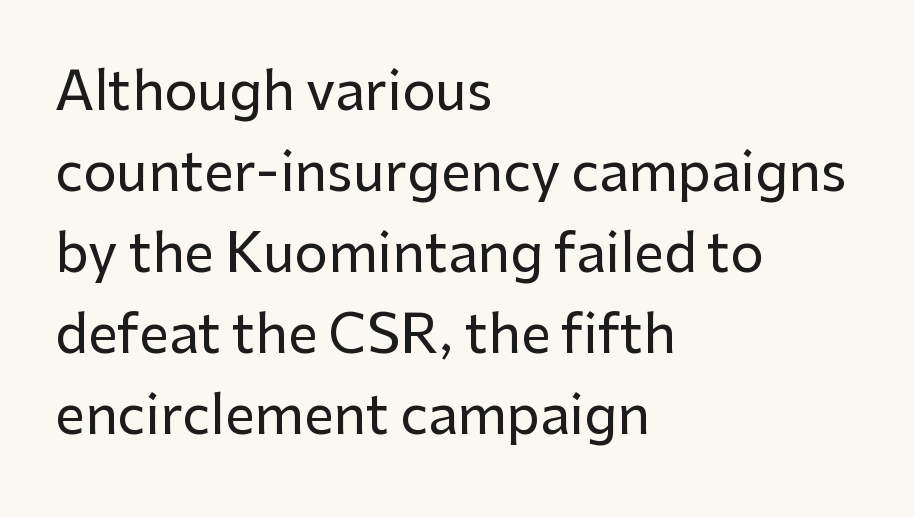
The image shows 53 px sans-serif type, upright; set left-aligned, normal line spacing (1.53x), normal letter spacing, not underlined; low stroke contrast and a medium x-height.
